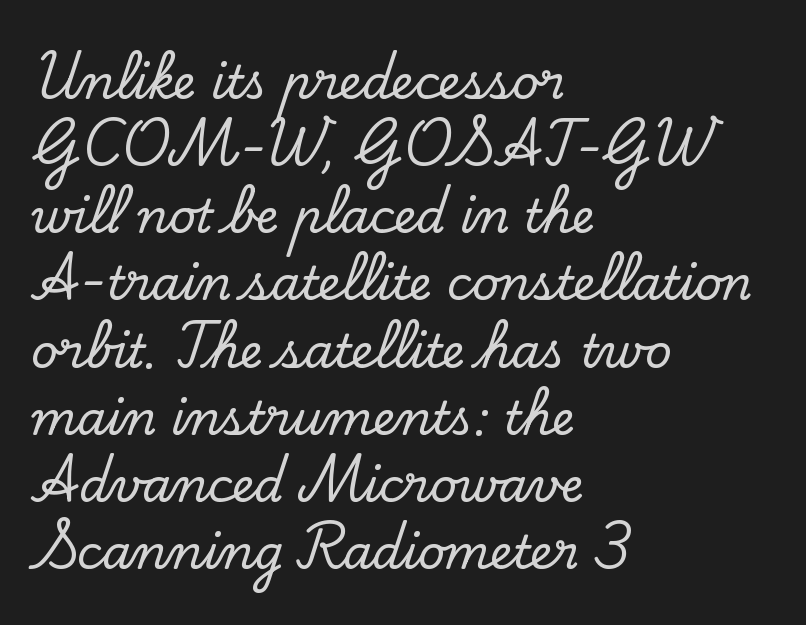
The image shows 46 px serif type; set left-aligned, normal line spacing (1.46x), normal letter spacing, not underlined; low stroke contrast and a small x-height.
